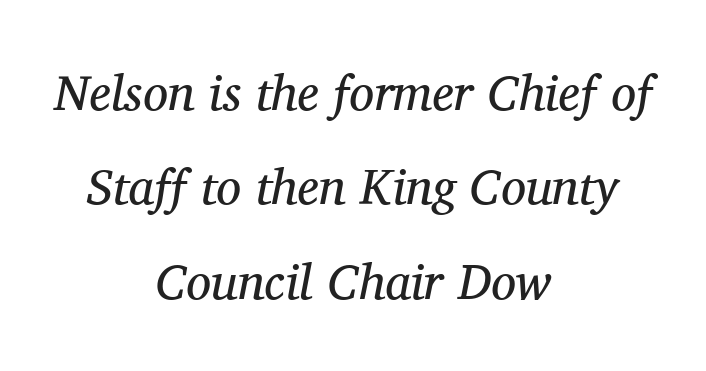
The image shows 50 px regular-weight serif type, italic (leaning right); set centered, line spacing 1.89x, normal letter spacing, not underlined; medium stroke contrast and a medium x-height.
